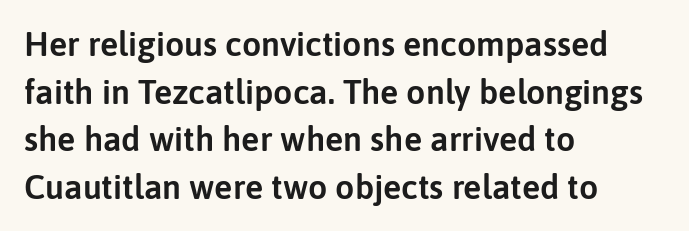
{"serif": "no", "italic": "no", "width": "normal", "stroke_contrast": "low", "x_height": "medium", "monospaced": "no", "underline": "no", "align": "left", "line_spacing": "normal", "line_spacing_ratio": 1.4, "letter_spacing": "normal", "letter_spacing_em": 0.0, "glyph_px": 34}
